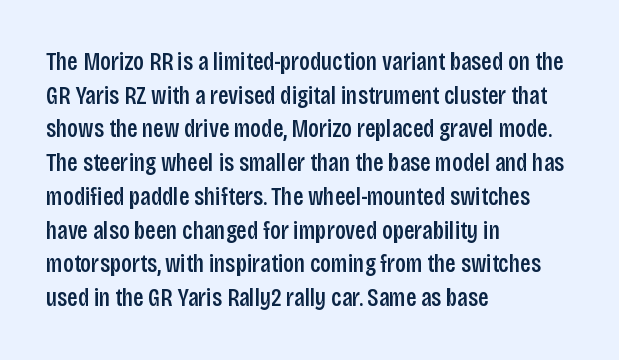
Q: Is the text bold? A: Semi-bold.
Q: Is the text italic (slanted)? A: No, it is upright.
Q: Is the text underlined? A: No.
Q: How is the paragraph aligned? A: Left-aligned.
Q: Is the spacing between letters normal or unusually wide? A: Normal.
Q: Is the spacing between lines tight, normal or loose? A: Normal.
